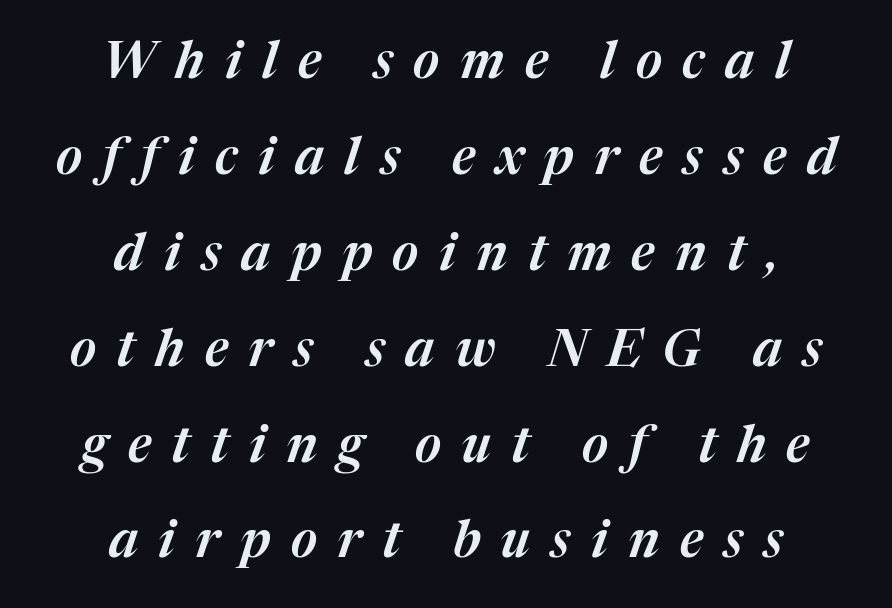
{"italic": "yes", "lean": "right", "slant_degrees": 17, "width": "normal", "stroke_contrast": "medium", "x_height": "medium", "monospaced": "no", "underline": "no", "align": "center", "line_spacing_ratio": 1.88, "letter_spacing": "wide", "letter_spacing_em": 0.4, "glyph_px": 51}
